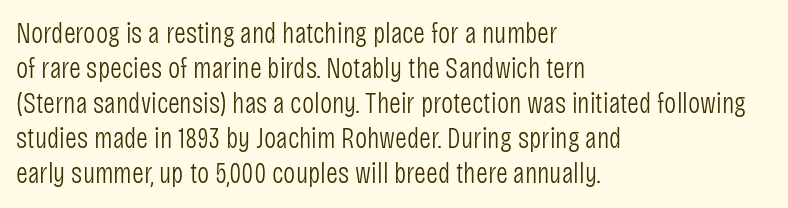
Unbolded letterforms with no extra heft. Letter spacing: default. Alignment: flush left. Check under the words: just untouched page. A typesetter would label this face a sans.
